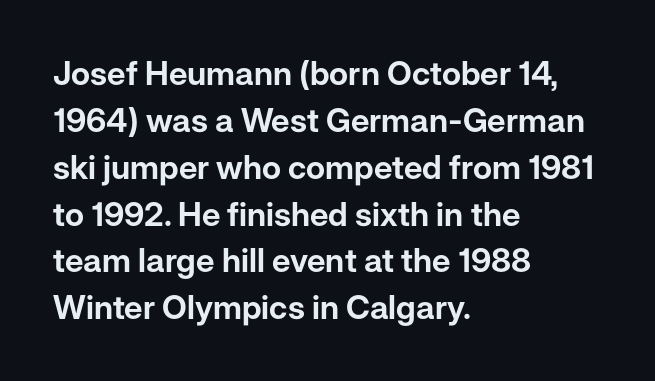
Q: Is the text italic (slanted)? A: No, it is upright.
Q: Is the typeface a serif or a sans-serif typeface? A: Sans-serif.
Q: Is the text underlined? A: No.
Q: How is the paragraph aligned? A: Left-aligned.
Q: Is the spacing between letters normal or unusually wide? A: Normal.
Q: Is the spacing between lines tight, normal or loose? A: Normal.
Q: Width (condensed, normal, or wide)? A: Normal.
Q: Stroke contrast? A: Low.
Q: x-height? A: Medium.
Q: Monospaced? A: No.
